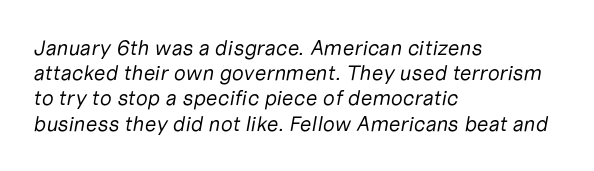
When letters slant like this, we call the style italic. Plain, unruled lines of type. The passage shown is not bold in any degree. In terms of letterspacing, this is plain default setting. The paragraph shown leans on its left margin.
